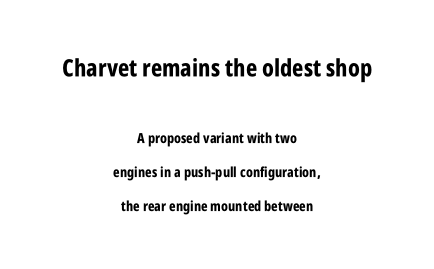
The letterforms sit shoulder to shoulder at normal distance. Horizontally, the lines are justified to the midpoint only. This is heavy type, rendered in bold. This is the regular roman posture of the typeface. Note: larger setting up top, smaller setting below.
